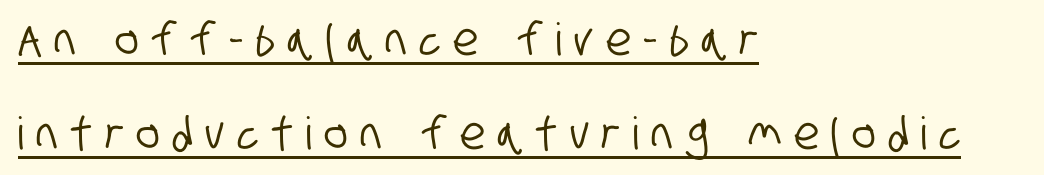
Do the characters align in a grid? No, the font is proportional. Short note: letters widely spaced. Airy leading. The type family on display is of the sans-serif kind. Leftover space on each line is placed entirely after the last word. The words here are underlined.
